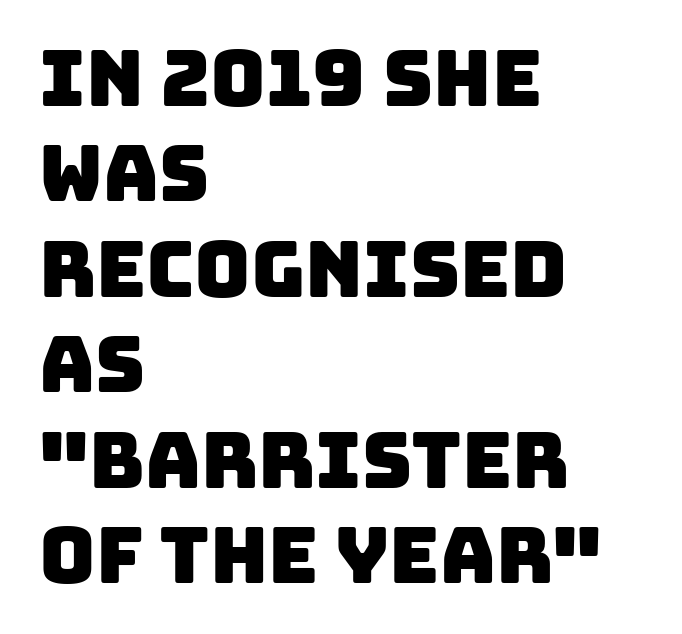
{"serif": "no", "width": "normal", "stroke_contrast": "low", "x_height": "large", "monospaced": "no", "underline": "no", "align": "left", "line_spacing_ratio": 1.24, "letter_spacing": "normal", "letter_spacing_em": 0.0, "glyph_px": 77}
